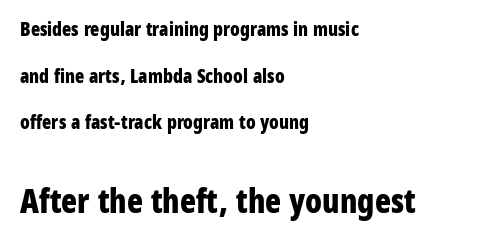
{"serif": "no", "italic": "no", "bold": "yes", "weight": "bold", "width": "condensed", "stroke_contrast": "low", "x_height": "medium", "monospaced": "no", "underline": "no", "align": "left", "line_spacing": "loose", "line_spacing_ratio": 2.45, "letter_spacing": "normal", "letter_spacing_em": 0.0, "larger_block": "second", "size_ratio": 1.74, "glyph_px": 33}
